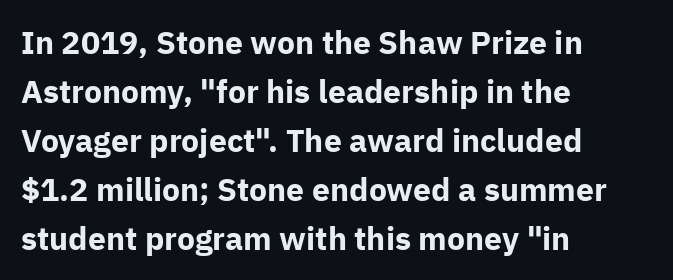
Q: Is the text bold? A: Yes.
Q: Is the text italic (slanted)? A: No, it is upright.
Q: Is the typeface a serif or a sans-serif typeface? A: Sans-serif.
Q: Is the text underlined? A: No.
Q: How is the paragraph aligned? A: Left-aligned.
Q: Is the spacing between letters normal or unusually wide? A: Normal.
Q: Is the spacing between lines tight, normal or loose? A: Normal.
Q: Width (condensed, normal, or wide)? A: Normal.
Q: Stroke contrast? A: Low.
Q: x-height? A: Medium.
Q: Monospaced? A: No.
